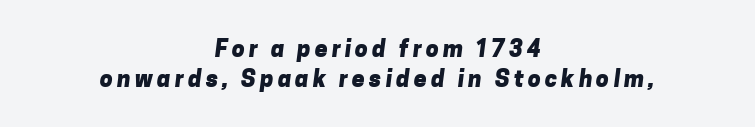
{"bold": "yes", "underline": "no", "align": "center", "line_spacing": "normal", "line_spacing_ratio": 1.3, "glyph_px": 23}
